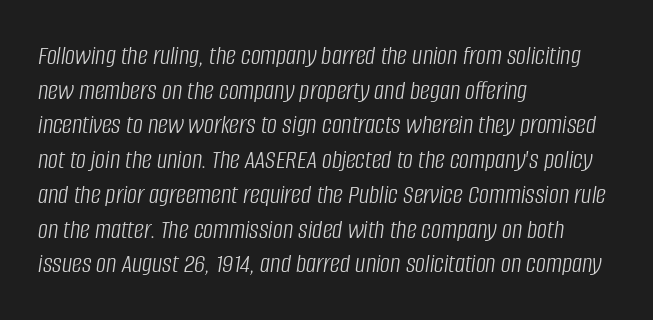
The face used here is proportionally spaced, like ordinary book or web type. The letters sit at their default tracking, neither squeezed nor spread. The letters look calm and open, with moderate or lighter stems. Horizontally, the lines are justified to the leading edge only. Rule under the text: the space is simply empty. In terms of posture, this sample is oblique.
